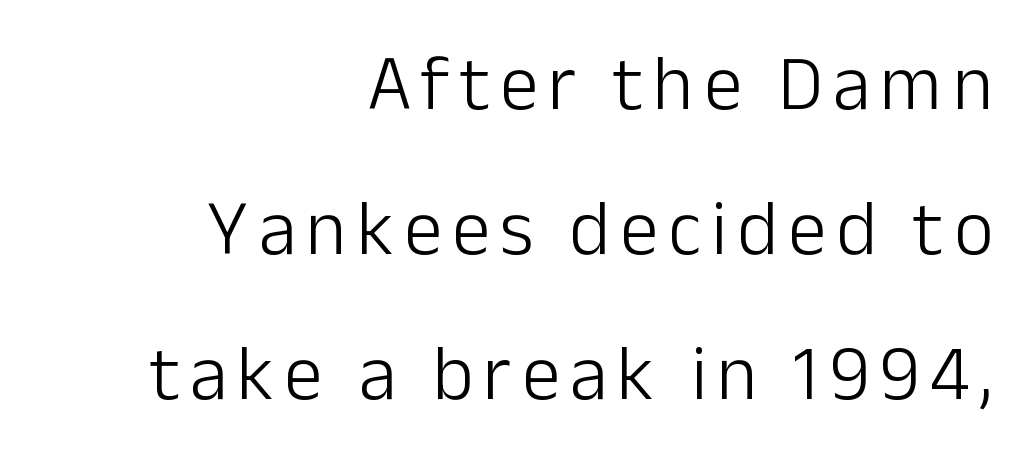
Unlike italic type, these characters show no tilt at all. A typesetter would call this proportional, since set widths differ per character. The text block is weighted toward the right margin, trailing off unevenly leftward. Think standard paragraph weight, or any step lighter than that. Clear beneath every line of the passage.
